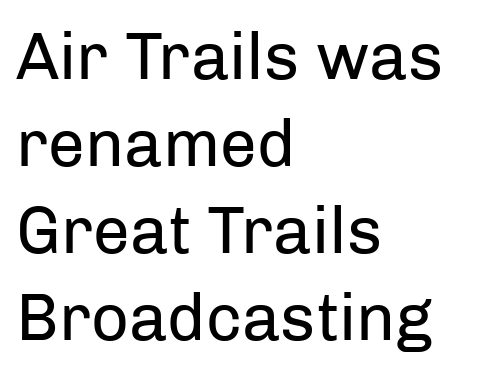
{"serif": "no", "italic": "no", "bold": "no", "weight": "regular", "width": "normal", "stroke_contrast": "low", "x_height": "medium", "monospaced": "no", "underline": "no", "align": "left", "line_spacing": "normal", "line_spacing_ratio": 1.32, "letter_spacing": "normal", "letter_spacing_em": 0.0, "glyph_px": 66}
